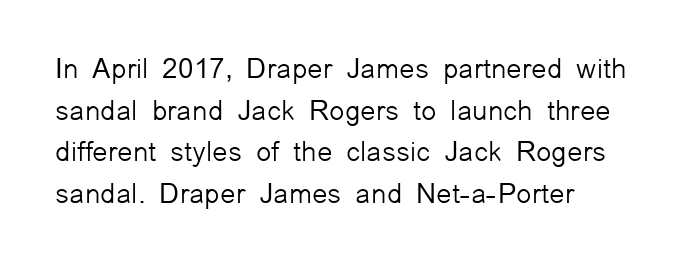
Proportional: the letters do not fall into vertical columns. Grotesque or geometric, the face here clearly has no serifs. How are the letters spaced? Ordinarily, with no added tracking. How would I describe the line gaps? Plain and ordinary.
